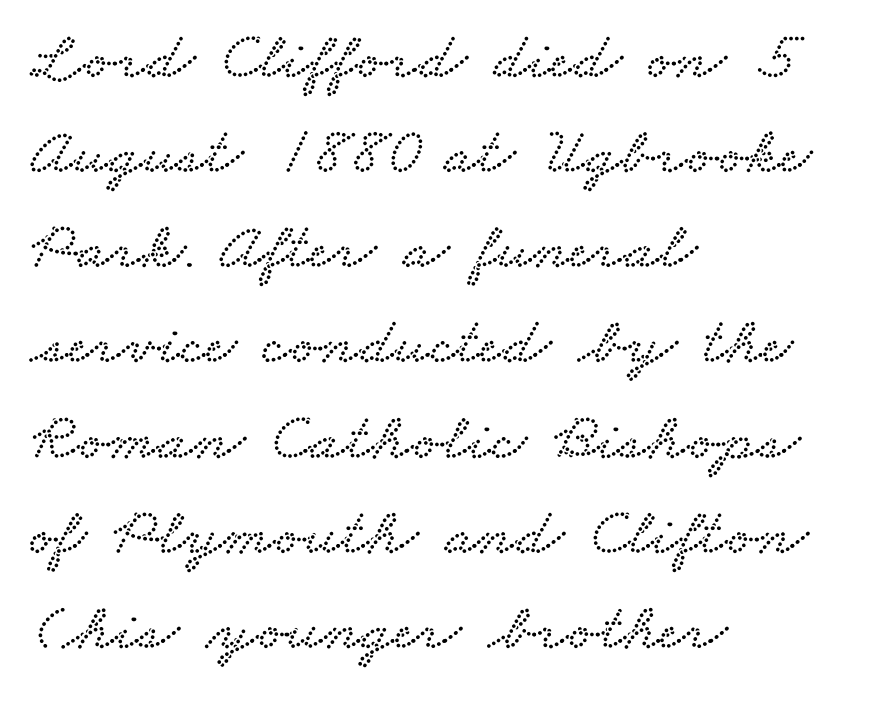
The image shows 67 px wide serif type; set left-aligned, normal line spacing (1.42x), normal letter spacing, not underlined; low stroke contrast and a small x-height.
